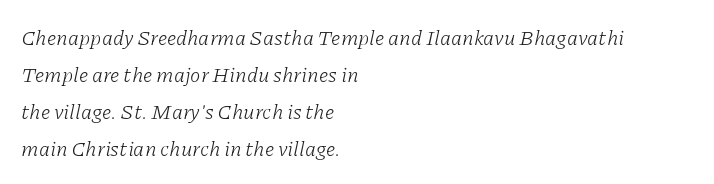
Just letters on the line, the space beneath them empty. Words appear dense and cohesive because spacing is normal. Reading down the block, your eye returns to a fixed left position each line. The passage shown leans; its letterforms are oblique. No extra ink here — the face is not bold.
